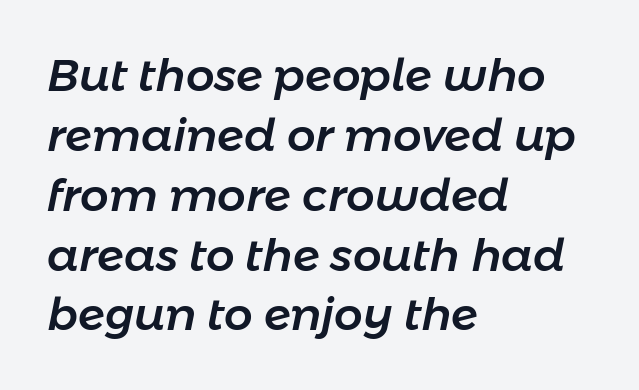
{"italic": "yes", "lean": "right", "slant_degrees": 11, "width": "normal", "stroke_contrast": "low", "x_height": "medium", "monospaced": "no", "underline": "no", "align": "left", "line_spacing": "normal", "line_spacing_ratio": 1.33, "letter_spacing": "normal", "letter_spacing_em": 0.0, "glyph_px": 45}
